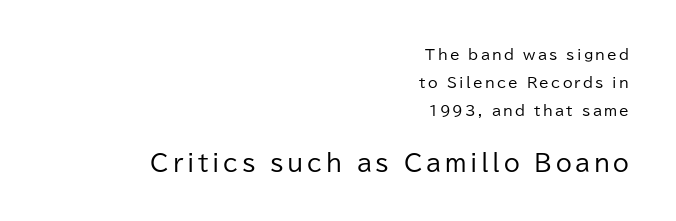
The image shows 23 px text type, upright; set right-aligned, loose line spacing (2.01x), not underlined; the second (bottom) block is 1.64x larger.
